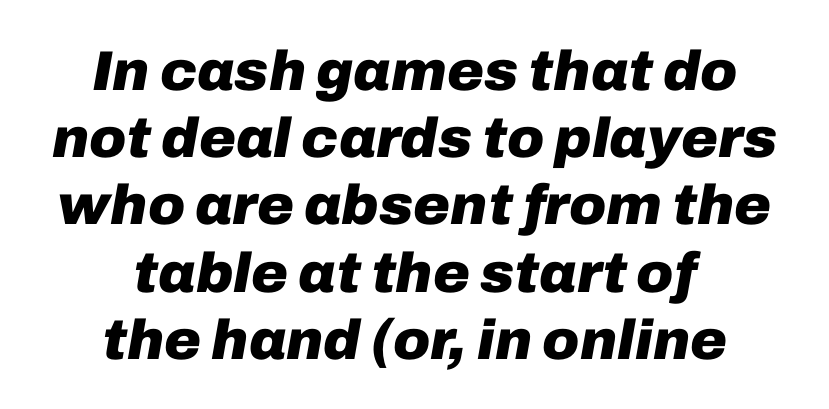
{"italic": "yes", "lean": "right", "slant_degrees": 10, "bold": "yes", "weight": "heavy", "width": "normal", "stroke_contrast": "low", "x_height": "medium", "monospaced": "no", "underline": "no", "align": "center", "line_spacing_ratio": 1.2, "letter_spacing": "normal", "letter_spacing_em": 0.0, "glyph_px": 56}
